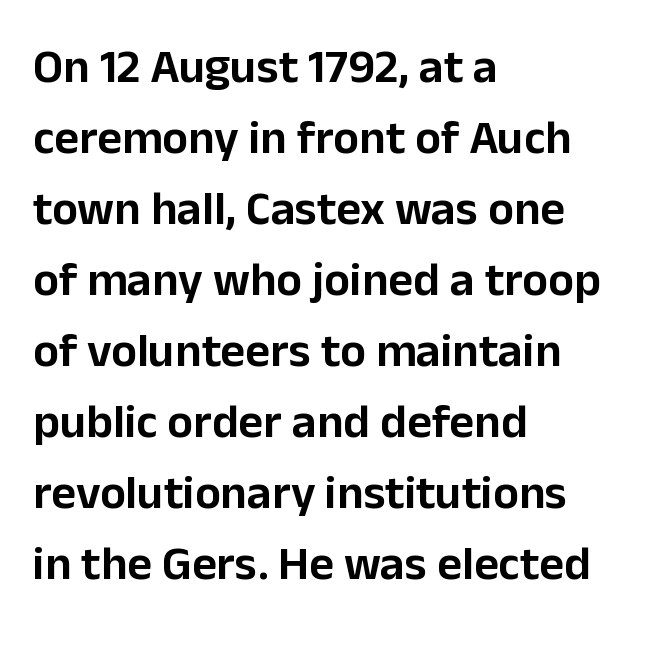
Anything drawn beneath the words? Only blank space. Between one letter and the next there's only the usual sliver of space. Look at the bottom of the vertical strokes: they stop flat, with no serifs. This sample keeps an unexceptional amount of space between lines. Caption: multi-line text, flush left, ragged right.
